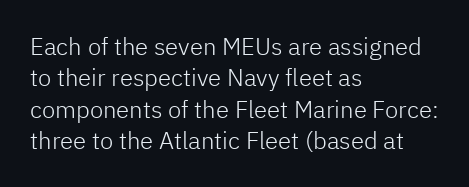
{"italic": "no", "bold": "no", "underline": "no", "align": "left", "line_spacing": "normal", "line_spacing_ratio": 1.31, "letter_spacing": "normal", "letter_spacing_em": 0.0, "glyph_px": 24}
